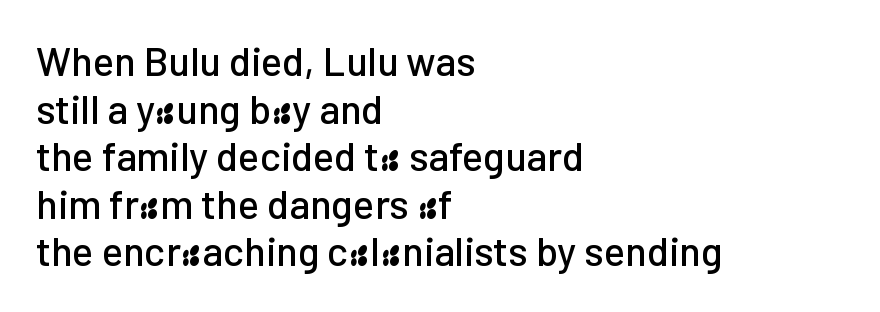
{"serif": "no", "italic": "no", "width": "normal", "stroke_contrast": "low", "x_height": "medium", "monospaced": "no", "underline": "no", "align": "left", "line_spacing_ratio": 1.19, "letter_spacing": "normal", "letter_spacing_em": 0.0, "glyph_px": 40}
